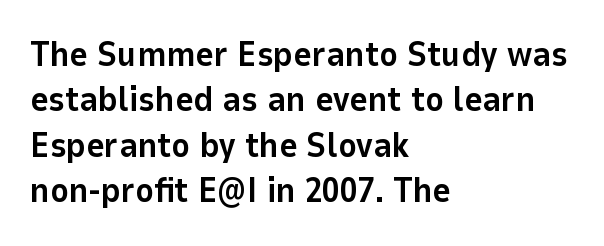
Bare-footed words on every line. The designer left line spacing at the default. Each word holds together tightly as a unit, with standard inter-letter gaps. Is there any slant? The stems are plumb. Here the designer chose a conventional face with non-uniform glyph widths.
